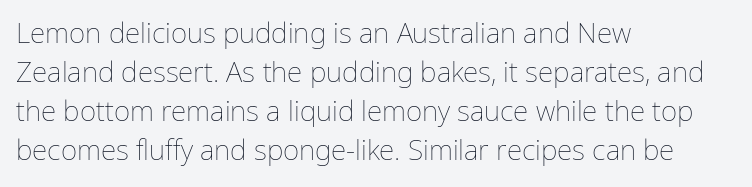
Q: Is the text bold? A: No.
Q: Is the text italic (slanted)? A: No, it is upright.
Q: Is the text underlined? A: No.
Q: How is the paragraph aligned? A: Left-aligned.
Q: Is the spacing between letters normal or unusually wide? A: Normal.
Q: Is the spacing between lines tight, normal or loose? A: Normal.
Q: Width (condensed, normal, or wide)? A: Normal.
Q: Stroke contrast? A: Low.
Q: x-height? A: Medium.
Q: Monospaced? A: No.
